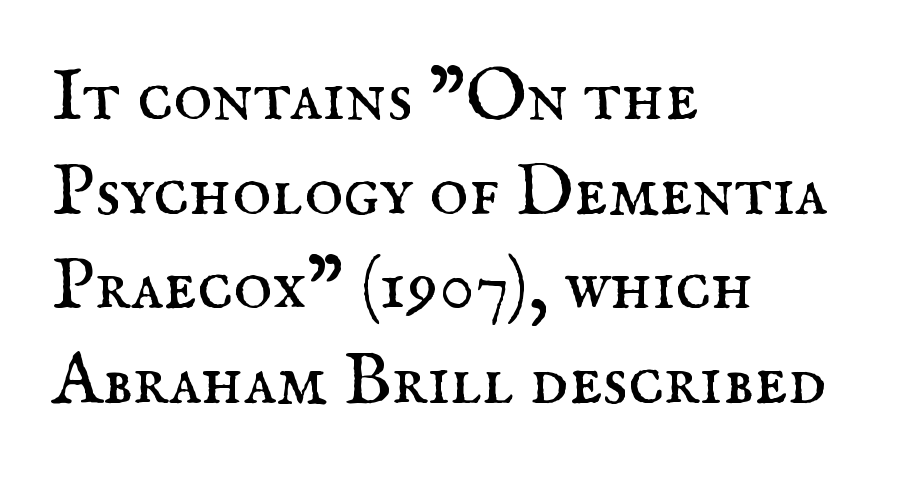
Q: Is the text bold? A: No.
Q: Is the text italic (slanted)? A: No, it is upright.
Q: Is the typeface a serif or a sans-serif typeface? A: Serif.
Q: Is the text underlined? A: No.
Q: How is the paragraph aligned? A: Left-aligned.
Q: Is the spacing between letters normal or unusually wide? A: Normal.
Q: Is the spacing between lines tight, normal or loose? A: Normal.
Q: Width (condensed, normal, or wide)? A: Normal.
Q: Stroke contrast? A: Medium.
Q: x-height? A: Small.
Q: Monospaced? A: No.
